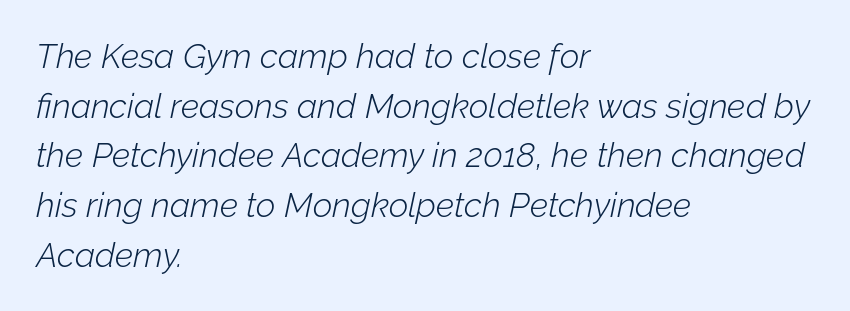
Q: Is the text bold? A: No.
Q: Is the text italic (slanted)? A: Yes, it leans right by about 12 degrees.
Q: Is the text underlined? A: No.
Q: How is the paragraph aligned? A: Left-aligned.
Q: Is the spacing between letters normal or unusually wide? A: Normal.
Q: Is the spacing between lines tight, normal or loose? A: Normal.
Q: Width (condensed, normal, or wide)? A: Normal.
Q: Stroke contrast? A: Low.
Q: x-height? A: Medium.
Q: Monospaced? A: No.
